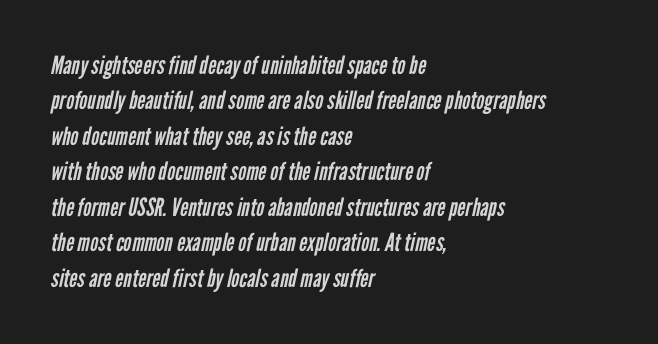
{"bold": "no", "underline": "no", "align": "left", "line_spacing": "normal", "line_spacing_ratio": 1.42, "letter_spacing": "normal", "letter_spacing_em": 0.0, "glyph_px": 25}
